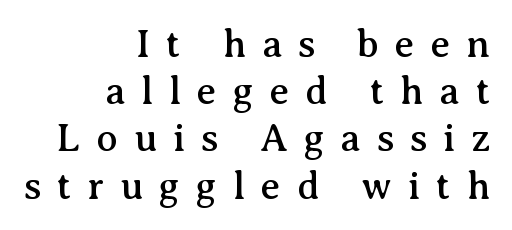
Q: Is the text italic (slanted)? A: No, it is upright.
Q: Is the typeface a serif or a sans-serif typeface? A: Serif.
Q: Is the text underlined? A: No.
Q: How is the paragraph aligned? A: Right-aligned.
Q: Is the spacing between letters normal or unusually wide? A: Unusually wide.
Q: Width (condensed, normal, or wide)? A: Normal.
Q: Stroke contrast? A: Medium.
Q: x-height? A: Medium.
Q: Monospaced? A: No.
